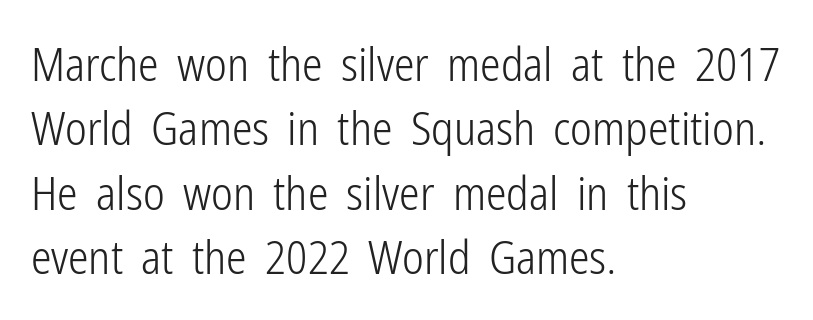
{"serif": "no", "italic": "no", "bold": "no", "weight": "light", "width": "condensed", "stroke_contrast": "low", "x_height": "medium", "monospaced": "no", "underline": "no", "align": "left", "line_spacing": "normal", "line_spacing_ratio": 1.4, "letter_spacing": "normal", "letter_spacing_em": 0.0, "glyph_px": 46}
